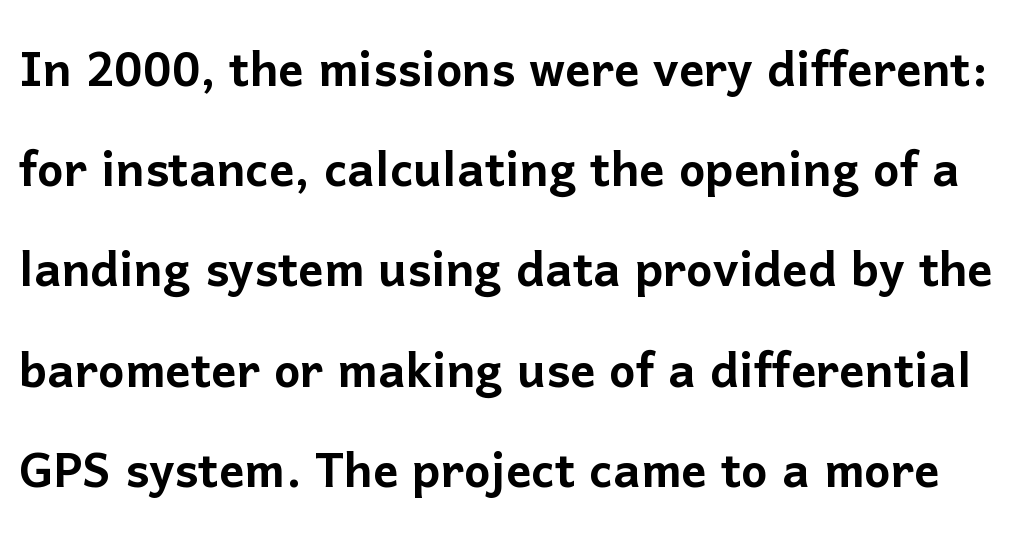
Q: Is the text italic (slanted)? A: No, it is upright.
Q: Is the typeface a serif or a sans-serif typeface? A: Sans-serif.
Q: Is the text underlined? A: No.
Q: Is the spacing between letters normal or unusually wide? A: Normal.
Q: Is the spacing between lines tight, normal or loose? A: Normal.
Q: Width (condensed, normal, or wide)? A: Normal.
Q: Stroke contrast? A: Low.
Q: x-height? A: Medium.
Q: Monospaced? A: No.
